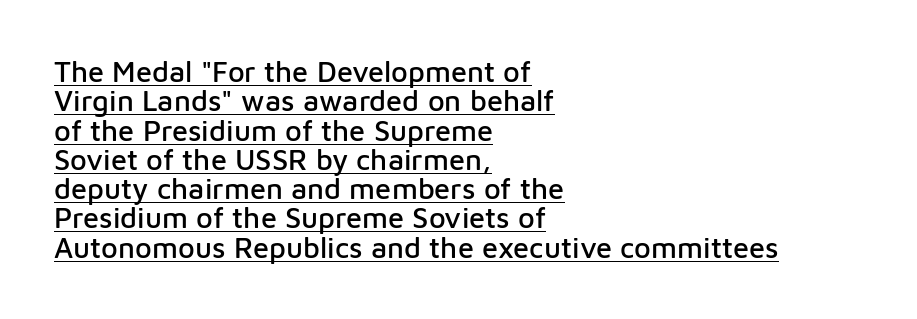
No italicization has been applied; the sample stays upright. The face used here is proportionally spaced, like ordinary book or web type. Reading down the column, the eye jumps only a short way to each next line. Regarding serifs, this sample does without them. The lines are quadded left. Does extra space separate the letters? No, they use regular spacing.
